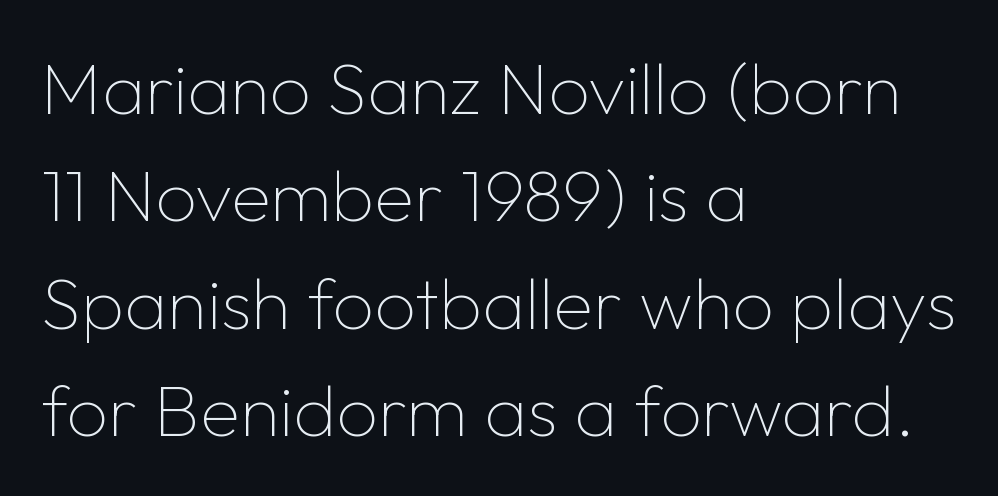
{"serif": "no", "italic": "no", "bold": "no", "weight": "thin", "width": "normal", "stroke_contrast": "low", "x_height": "medium", "monospaced": "no", "underline": "no", "align": "left", "line_spacing": "normal", "line_spacing_ratio": 1.47, "letter_spacing": "normal", "letter_spacing_em": 0.0, "glyph_px": 73}
